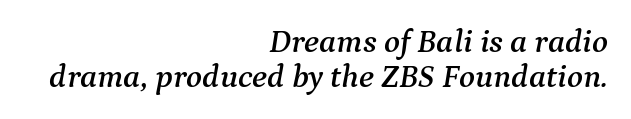
Looks like regular typesetting: each glyph gets only the width it needs. Summary of vertical rhythm: compact, with narrow interline spacing. The rendering shows small feet on the letterforms — a serif design. This sample uses an oblique cut, with every glyph tilted off the vertical. Notice how the passage keeps a crisp vertical edge on the right only. The passage shown is not underscored anywhere.
